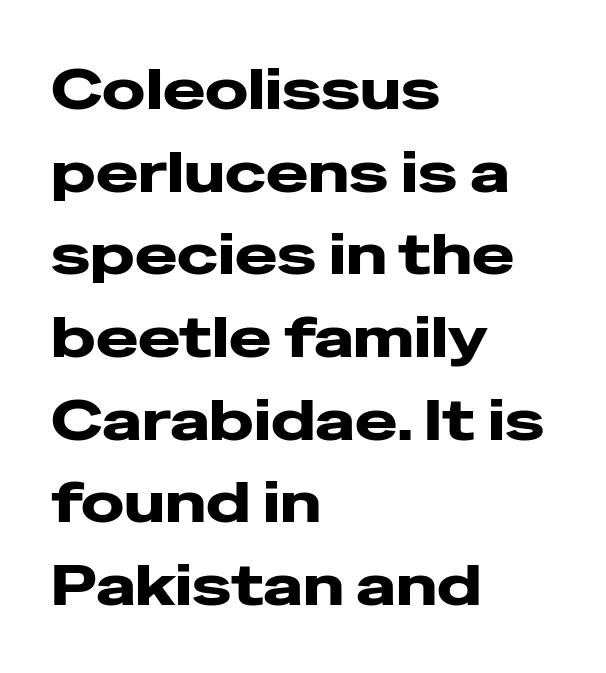
The horizontal fit of the characters is conventional and even. These lines are set flush left with a ragged right edge. Honestly, the row spacing looks completely unremarkable. Is this a fixed-width face? No — the glyphs have proportional, varying widths. Classification — sans serif. The specimen omits any rule beneath the text block's lines.
